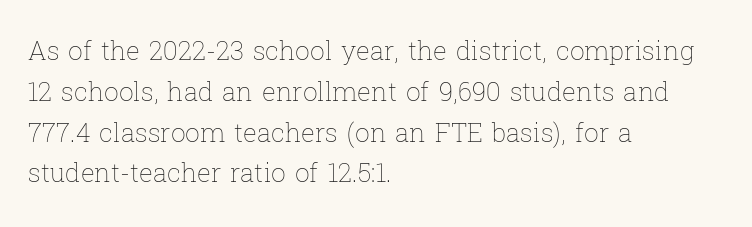
{"italic": "no", "bold": "no", "underline": "no", "align": "left", "line_spacing": "normal", "line_spacing_ratio": 1.57, "letter_spacing": "normal", "letter_spacing_em": 0.0, "glyph_px": 26}
